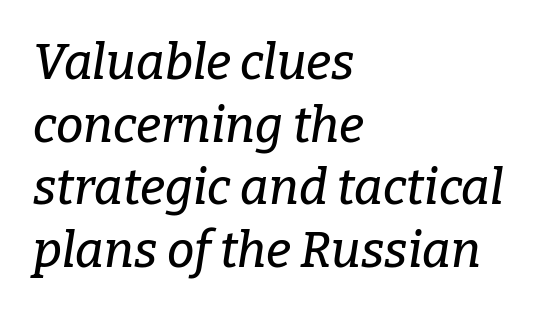
{"serif": "yes", "italic": "yes", "lean": "right", "slant_degrees": 9, "width": "normal", "stroke_contrast": "low", "x_height": "medium", "monospaced": "no", "underline": "no", "align": "left", "line_spacing": "normal", "line_spacing_ratio": 1.28, "letter_spacing": "normal", "letter_spacing_em": 0.0, "glyph_px": 49}
